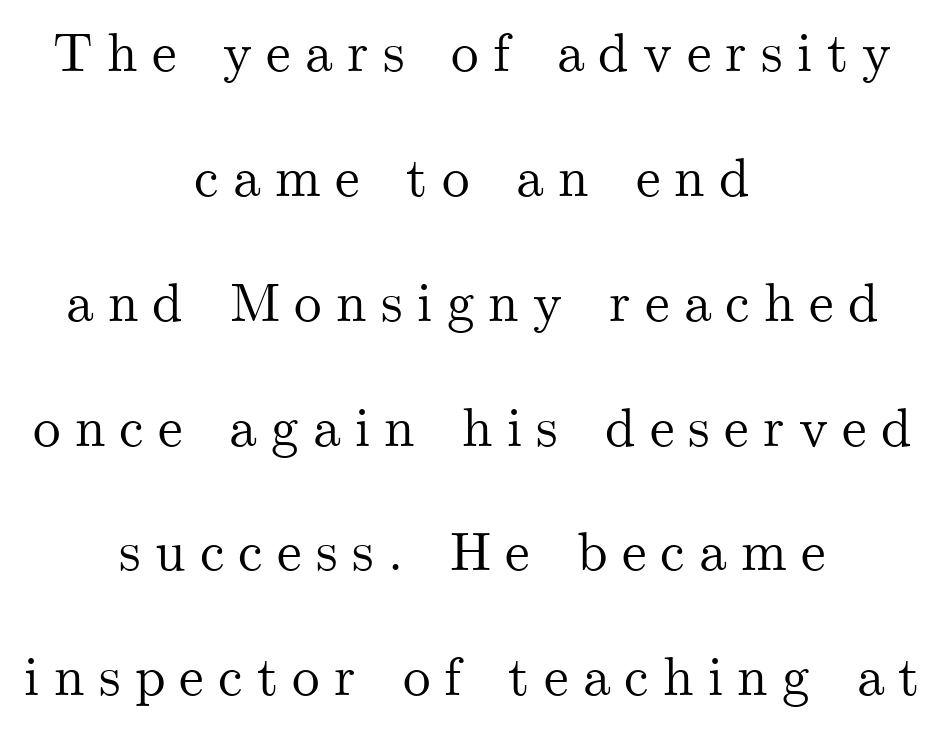
Q: Is the text italic (slanted)? A: No, it is upright.
Q: Is the typeface a serif or a sans-serif typeface? A: Serif.
Q: Is the text underlined? A: No.
Q: How is the paragraph aligned? A: Centered.
Q: Is the spacing between letters normal or unusually wide? A: Unusually wide.
Q: Is the spacing between lines tight, normal or loose? A: Loose.
Q: Width (condensed, normal, or wide)? A: Normal.
Q: Stroke contrast? A: Medium.
Q: x-height? A: Small.
Q: Monospaced? A: No.
